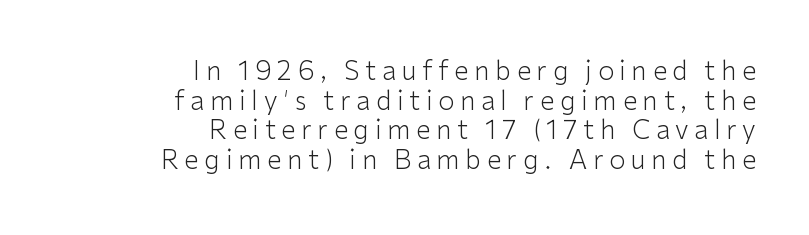
The gaps between neighbouring characters are conspicuously large. Typeset ragged left — the right edge is the straight one. Posture: straight, roman, zero tilt. The foot of each line stays bare and open.
